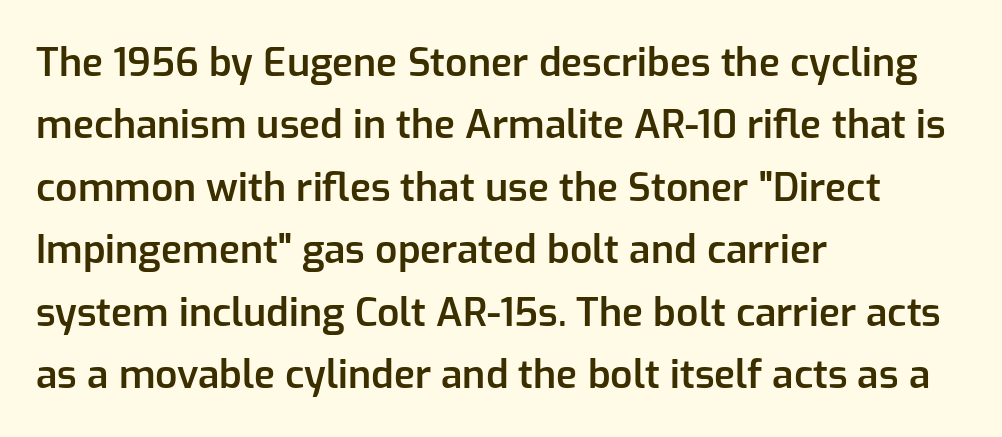
Look at the stroke-to-counter ratio: somewhat heavy, a semibold. Each new line begins a customary step beneath the previous one. This sample has the flowing, uneven cadence of proportional lettering. The strip under each line holds only bare page. Horizontally, the lines are justified to the leading edge only.
